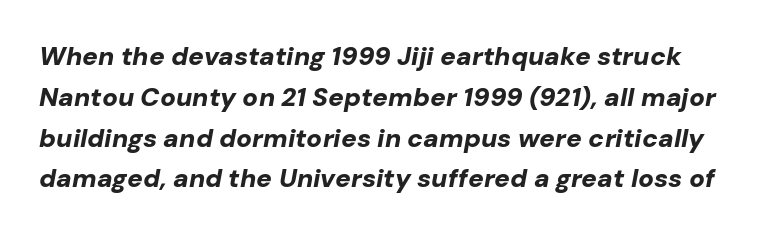
The image shows 26 px bold type, italic (leaning right); set normal line spacing (1.57x), normal letter spacing, not underlined.
